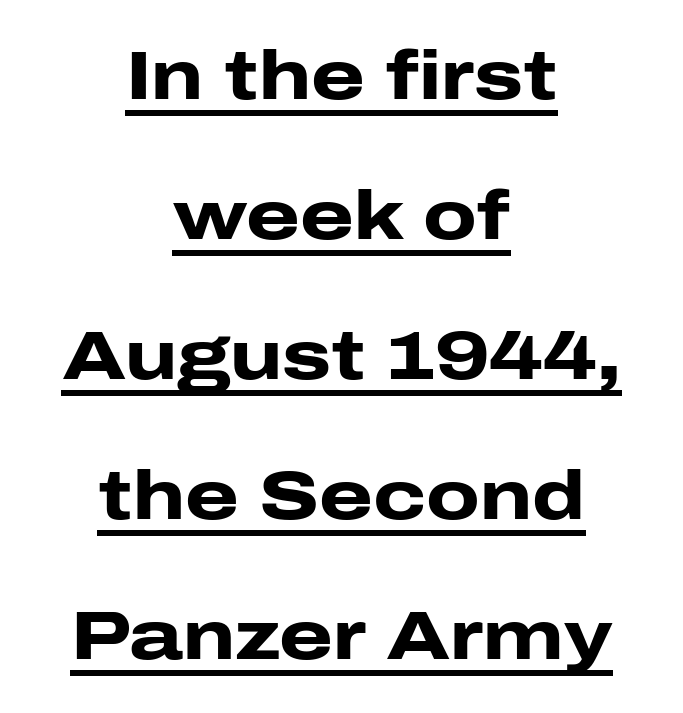
The leading is generous, giving the passage an open texture. These words are printed bold, with thick strokes throughout. This rendering uses center alignment, leaving both contours irregular but symmetric. The typography opts for an upright posture over an oblique one. A typesetter would label this face a sans. The face used here is proportionally spaced, like ordinary book or web type.
